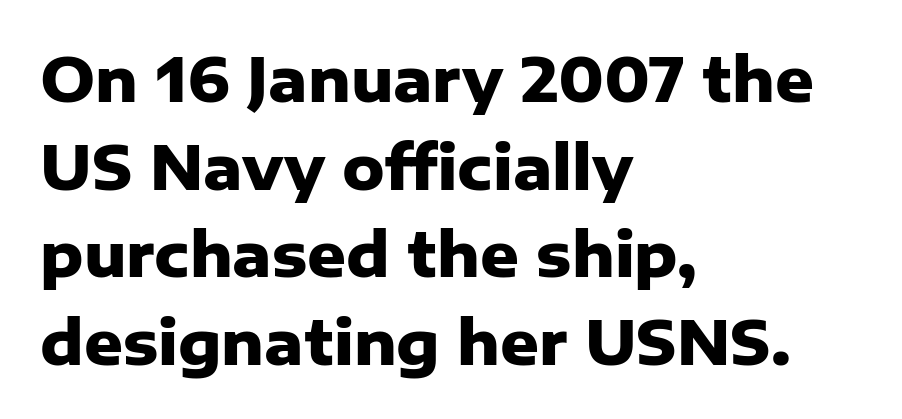
Leading: standard. What stands out about the letter spacing? Nothing — it is the standard amount. This is the regular roman posture of the typeface. The rendering uses natural spacing where letterforms have individual widths.
